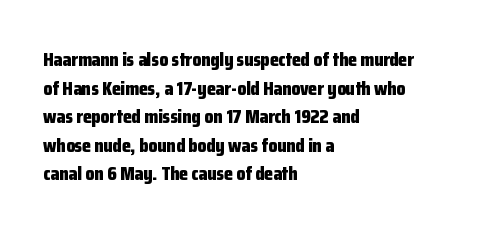
Q: Is the text bold? A: Yes.
Q: Is the text italic (slanted)? A: No, it is upright.
Q: Is the text underlined? A: No.
Q: How is the paragraph aligned? A: Left-aligned.
Q: Is the spacing between letters normal or unusually wide? A: Normal.
Q: Is the spacing between lines tight, normal or loose? A: Normal.
